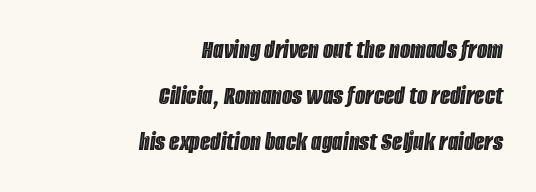
The image shows 27 px text type, italic (leaning right); set right-aligned, normal line spacing (1.7x), normal letter spacing, not underlined.
